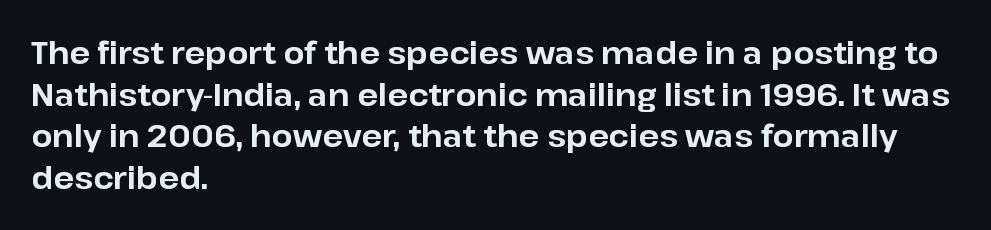
Just letters on the line, the space beneath them empty. Notice how descenders clear the ascenders below comfortably — that's standard leading. Nobody touched the tracking dial on this one. If you drew a line through each stem, it would be perfectly vertical. Serifs: no, the terminals of the letterforms are clean.
